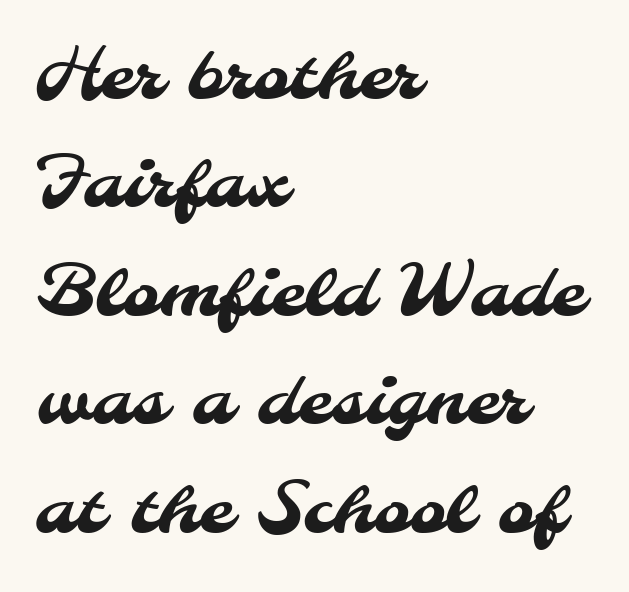
Q: Is the typeface a serif or a sans-serif typeface? A: Sans-serif.
Q: Is the text underlined? A: No.
Q: How is the paragraph aligned? A: Left-aligned.
Q: Is the spacing between letters normal or unusually wide? A: Normal.
Q: Is the spacing between lines tight, normal or loose? A: Normal.
Q: Width (condensed, normal, or wide)? A: Normal.
Q: Stroke contrast? A: Medium.
Q: x-height? A: Small.
Q: Monospaced? A: No.
